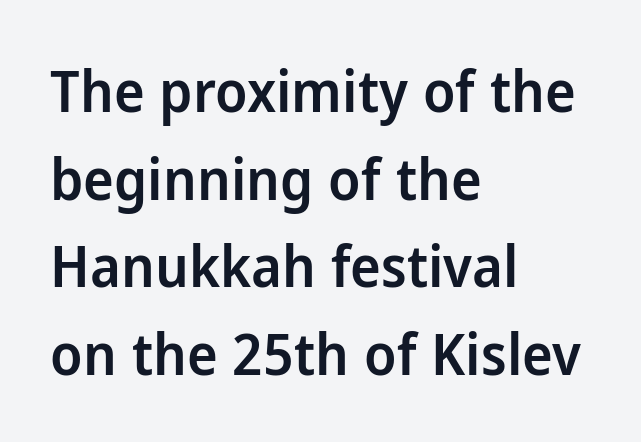
This sample uses a sans-serif face. This sample is left-justified, so line endings fall wherever the words run out. The face used here is a semibold: visibly heavier than regular, lighter than bold. The designer left line spacing at the default.
